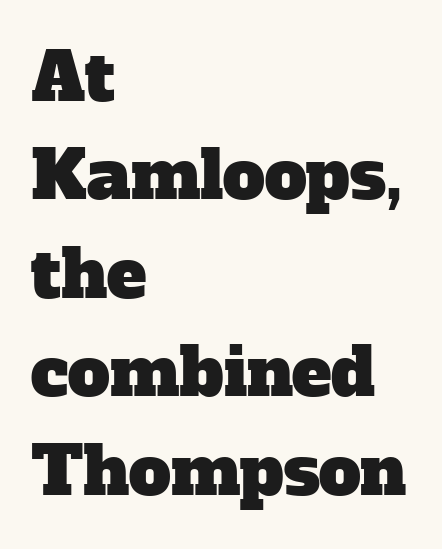
The image shows 67 px serif type; set left-aligned, normal line spacing (1.47x), normal letter spacing, not underlined; low stroke contrast and a medium x-height.
